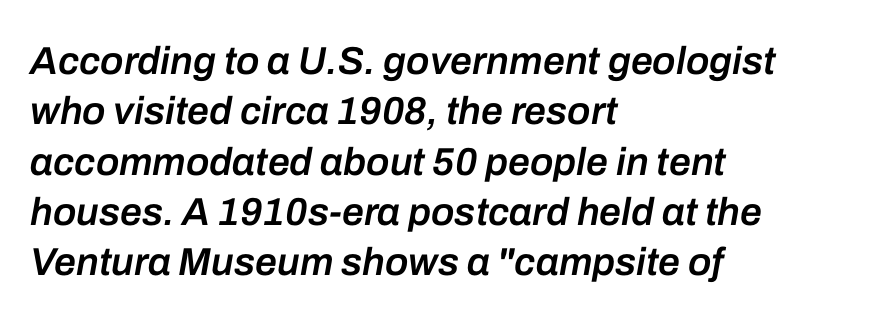
{"italic": "yes", "lean": "right", "slant_degrees": 10, "bold": "semi", "weight": "semibold", "width": "normal", "stroke_contrast": "low", "x_height": "medium", "monospaced": "no", "underline": "no", "align": "left", "line_spacing": "normal", "line_spacing_ratio": 1.29, "letter_spacing": "normal", "letter_spacing_em": 0.0, "glyph_px": 39}
